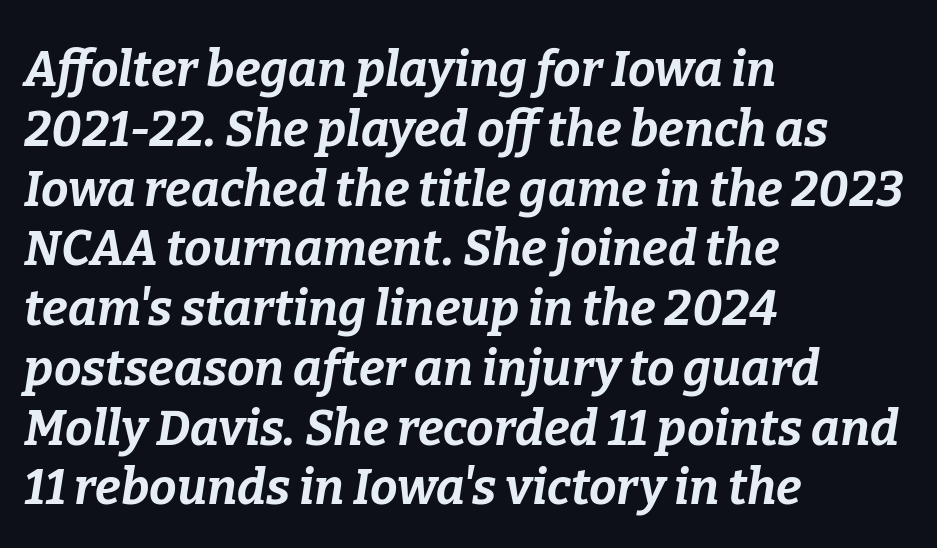
The font's italic variant was chosen for this text. The glyphs have the mass of a bold cut. Layout note: lines flush left. No word sits above an underline. You could not count columns in this text — the font is proportionally spaced.
